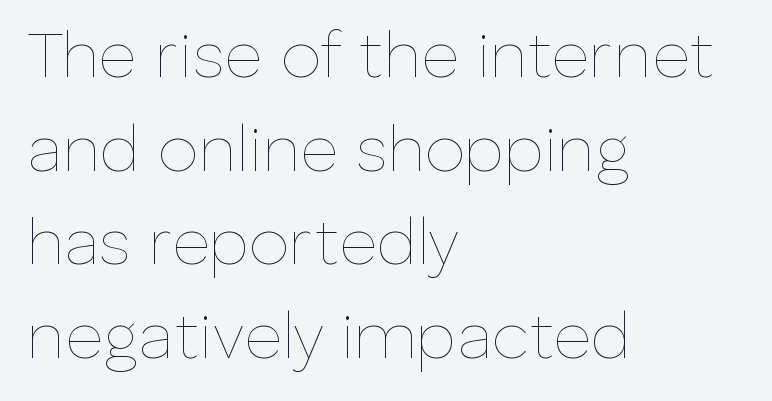
{"italic": "no", "bold": "no", "weight": "thin", "width": "normal", "stroke_contrast": "low", "x_height": "medium", "monospaced": "no", "underline": "no", "align": "left", "line_spacing": "normal", "line_spacing_ratio": 1.44, "letter_spacing": "normal", "letter_spacing_em": 0.0, "glyph_px": 65}
